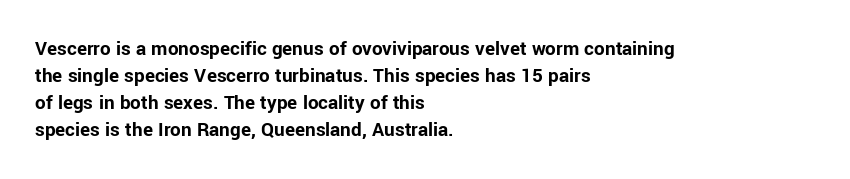
The image shows 21 px bold type, upright; set left-aligned, normal line spacing (1.28x), normal letter spacing, not underlined.
